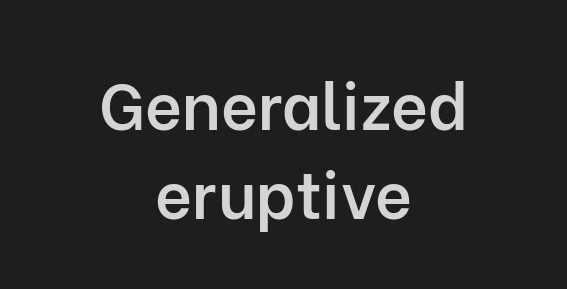
The paragraph shown floats in the horizontal middle. The letters sit at their default tracking, neither squeezed nor spread. The typesetting leans somewhat heavy: a semibold. A bare baseline throughout the passage. The rendering uses natural spacing where letterforms have individual widths.
